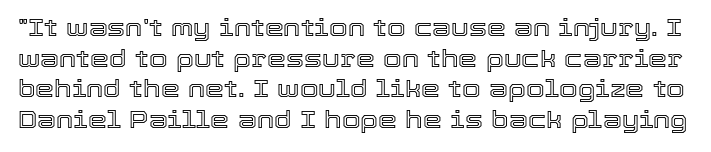
The letters stand straight up with perfectly vertical stems. Summary of vertical rhythm: regular, with standard interline spacing. This rendering features lettering with no underline. Here the glyphs are tracked normally, forming tight word shapes.
